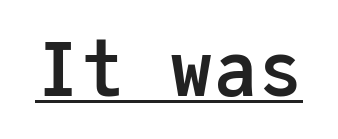
The image shows 74 px semibold sans-serif type, upright, monospaced; set normal letter spacing, underlined; low stroke contrast and a medium x-height.
